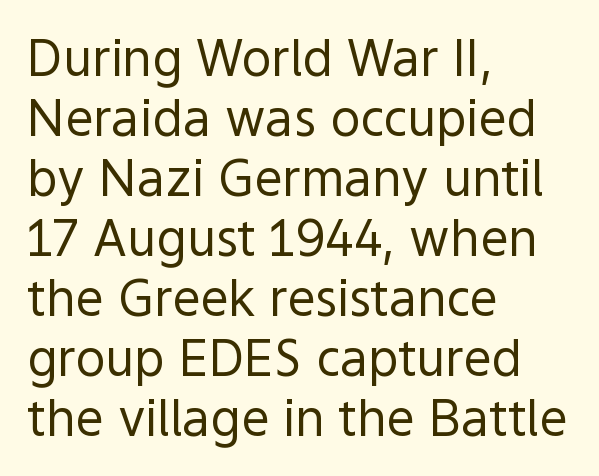
{"serif": "no", "italic": "no", "bold": "no", "weight": "regular", "width": "normal", "x_height": "medium", "monospaced": "no", "underline": "no", "align": "left", "line_spacing_ratio": 1.2, "letter_spacing": "normal", "letter_spacing_em": 0.0, "glyph_px": 50}
